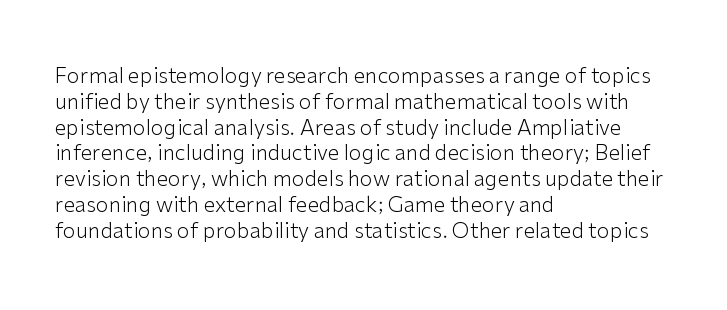
Q: Is the text bold? A: No.
Q: Is the text italic (slanted)? A: No, it is upright.
Q: Is the text underlined? A: No.
Q: How is the paragraph aligned? A: Left-aligned.
Q: Is the spacing between letters normal or unusually wide? A: Normal.
